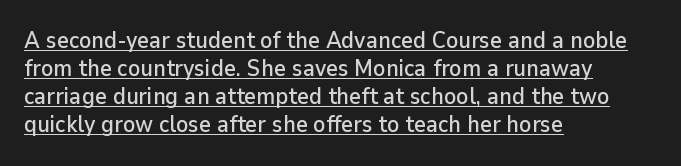
Looks like someone drew a line under every word here. The horizontal fit of the characters is conventional and even. Quick note: not italic, upright. Casual observation: everything's shoved over to the left.
